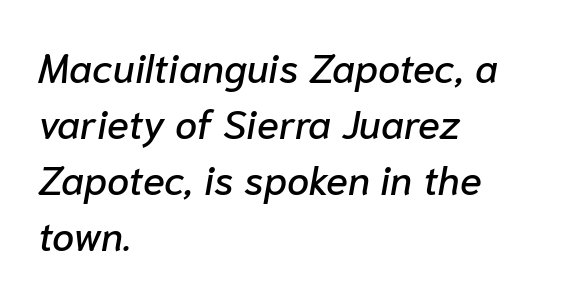
{"italic": "yes", "lean": "right", "slant_degrees": 10, "width": "normal", "stroke_contrast": "low", "x_height": "medium", "monospaced": "no", "underline": "no", "align": "left", "line_spacing": "normal", "line_spacing_ratio": 1.4, "letter_spacing": "normal", "letter_spacing_em": 0.0, "glyph_px": 40}
